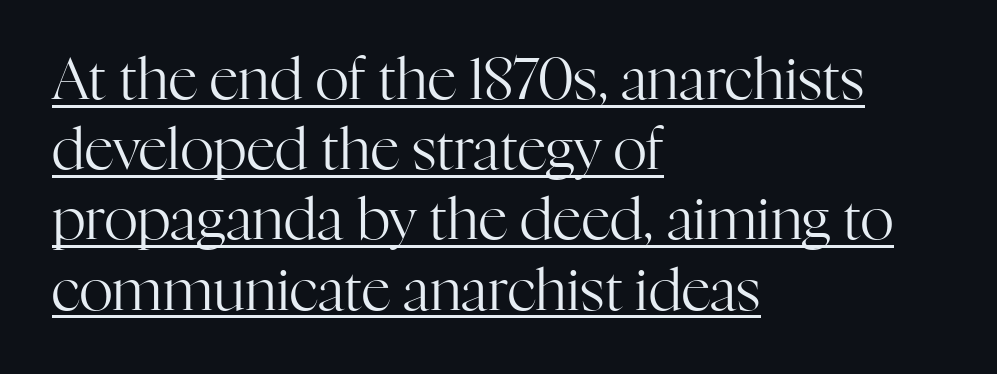
Does the lettering tilt? It doesn't — this is upright. A serif font was chosen for this passage. Is there an underline? Yes — a line sits under the letters. You could not count columns in this text — the font is proportionally spaced.
